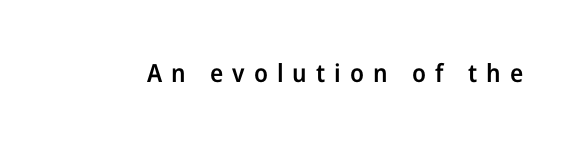
The image shows 25 px text type, upright; set unusually wide letter spacing (+0.36 em), not underlined.
